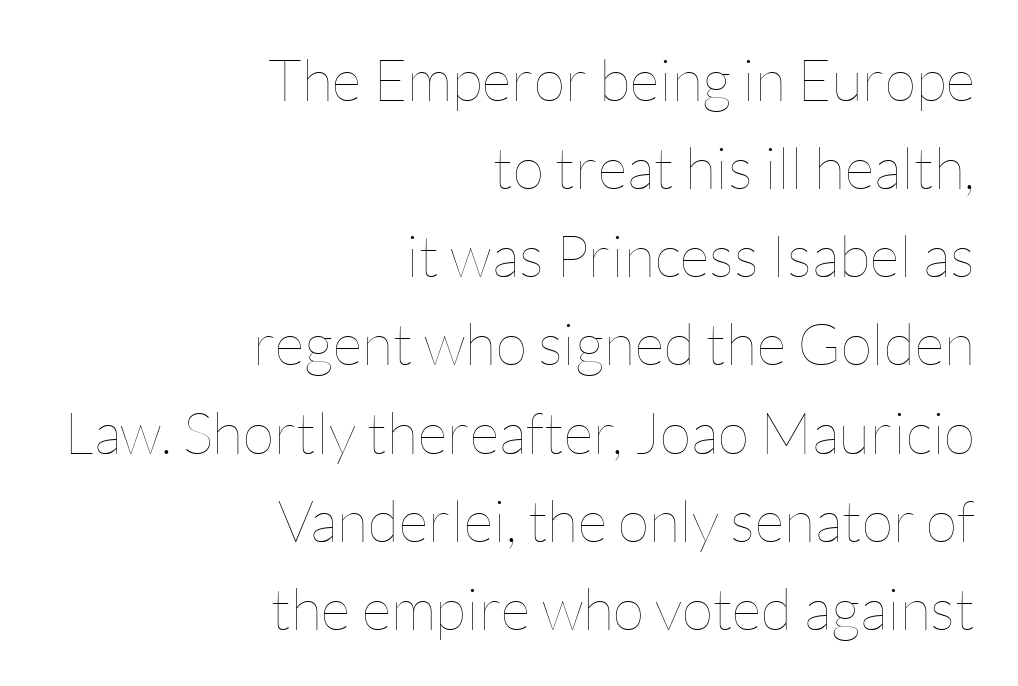
The image shows 58 px thin type, upright; set right-aligned, normal line spacing (1.52x), normal letter spacing, not underlined; low stroke contrast and a medium x-height.
